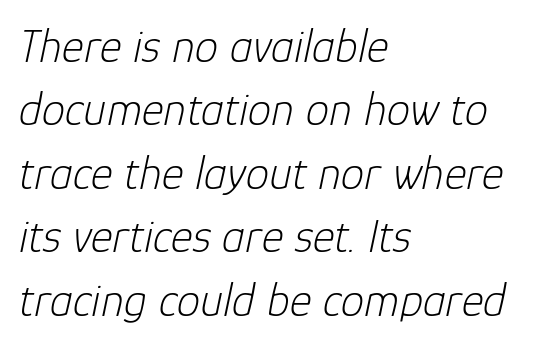
Q: Is the text bold? A: No.
Q: Is the text italic (slanted)? A: Yes, it leans right by about 12 degrees.
Q: Is the text underlined? A: No.
Q: How is the paragraph aligned? A: Left-aligned.
Q: Is the spacing between letters normal or unusually wide? A: Normal.
Q: Is the spacing between lines tight, normal or loose? A: Normal.
Q: Width (condensed, normal, or wide)? A: Normal.
Q: Stroke contrast? A: Low.
Q: x-height? A: Medium.
Q: Monospaced? A: No.
